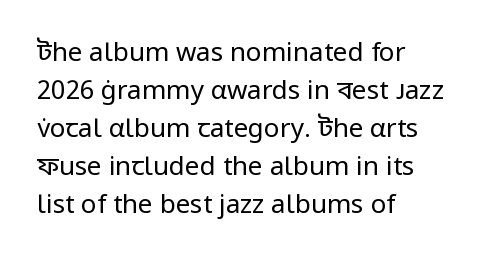
{"italic": "no", "bold": "no", "underline": "no", "align": "left", "line_spacing": "normal", "line_spacing_ratio": 1.46, "letter_spacing": "normal", "letter_spacing_em": 0.0, "glyph_px": 26}
